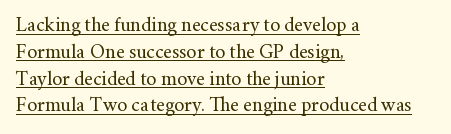
The image shows 20 px text type, upright; set left-aligned, normal line spacing (1.34x), normal letter spacing, underlined.
